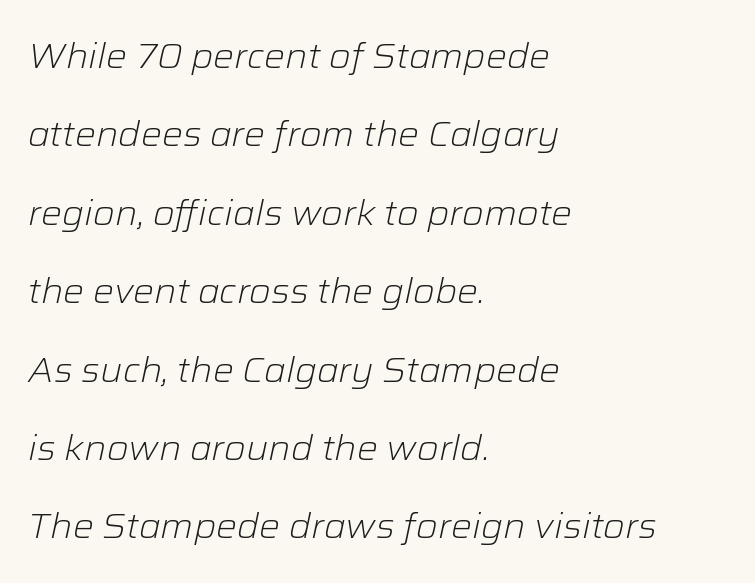
Q: Is the text bold? A: No.
Q: Is the text italic (slanted)? A: Yes, it leans right by about 12 degrees.
Q: Is the text underlined? A: No.
Q: How is the paragraph aligned? A: Left-aligned.
Q: Is the spacing between letters normal or unusually wide? A: Normal.
Q: Is the spacing between lines tight, normal or loose? A: Loose.
Q: Width (condensed, normal, or wide)? A: Normal.
Q: Stroke contrast? A: Low.
Q: x-height? A: Medium.
Q: Monospaced? A: No.
